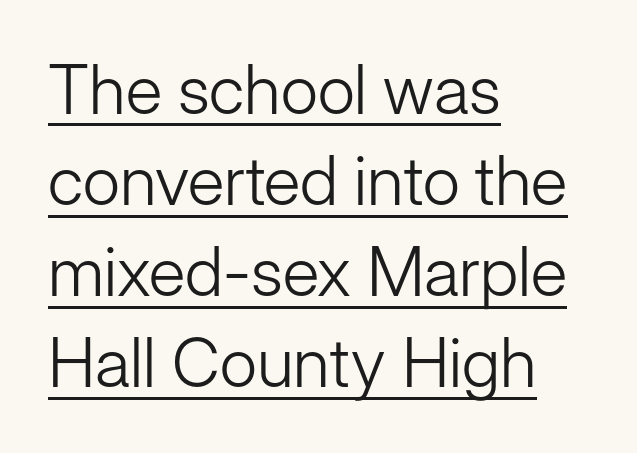
The string is rendered with underlining switched on. Every character sits straight up, as roman type does. A typesetter would call this zero additional tracking. Leading matches the norm, producing a regular column. The rendering uses natural spacing where letterforms have individual widths.
